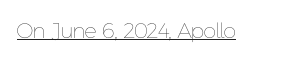
{"italic": "no", "bold": "no", "underline": "yes", "letter_spacing": "normal", "letter_spacing_em": 0.0, "glyph_px": 21}
